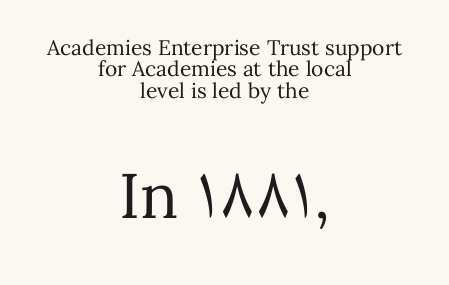
{"italic": "no", "bold": "no", "weight": "regular", "width": "normal", "stroke_contrast": "medium", "x_height": "medium", "monospaced": "no", "underline": "no", "align": "center", "line_spacing": "tight", "line_spacing_ratio": 1.02, "letter_spacing": "normal", "letter_spacing_em": 0.0, "larger_block": "second", "size_ratio": 3.0, "glyph_px": 63}
